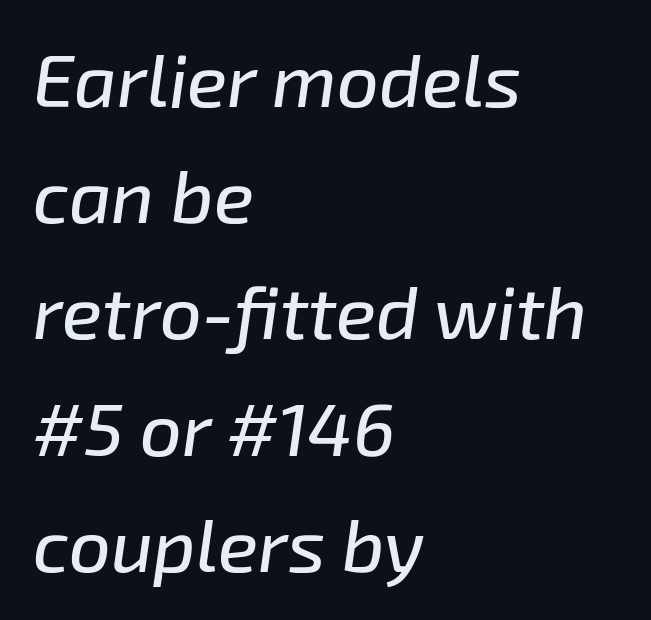
{"italic": "yes", "lean": "right", "slant_degrees": 8, "width": "normal", "stroke_contrast": "low", "x_height": "medium", "monospaced": "no", "underline": "no", "align": "left", "line_spacing": "normal", "line_spacing_ratio": 1.57, "letter_spacing": "normal", "letter_spacing_em": 0.0, "glyph_px": 74}
